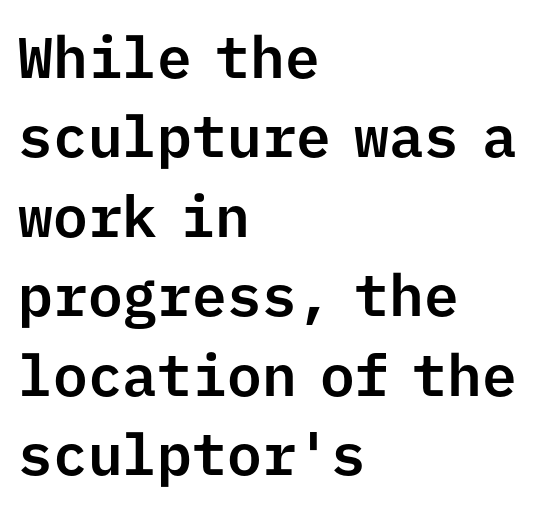
{"serif": "no", "italic": "no", "width": "normal", "stroke_contrast": "low", "x_height": "medium", "monospaced": "yes", "underline": "no", "align": "left", "line_spacing": "normal", "line_spacing_ratio": 1.37, "letter_spacing": "normal", "letter_spacing_em": 0.0, "glyph_px": 58}
